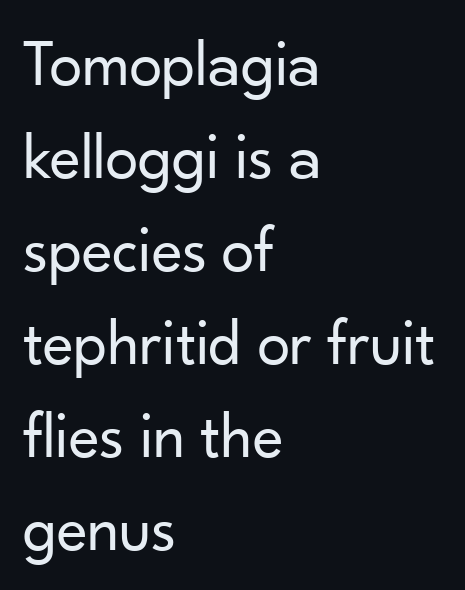
Q: Is the text bold? A: No.
Q: Is the text italic (slanted)? A: No, it is upright.
Q: Is the typeface a serif or a sans-serif typeface? A: Sans-serif.
Q: Is the text underlined? A: No.
Q: How is the paragraph aligned? A: Left-aligned.
Q: Is the spacing between letters normal or unusually wide? A: Normal.
Q: Is the spacing between lines tight, normal or loose? A: Normal.
Q: Width (condensed, normal, or wide)? A: Normal.
Q: Stroke contrast? A: Low.
Q: x-height? A: Small.
Q: Monospaced? A: No.
